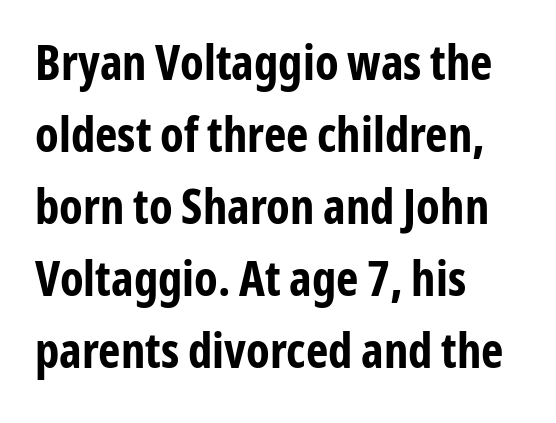
Q: Is the text bold? A: Yes.
Q: Is the text italic (slanted)? A: No, it is upright.
Q: Is the typeface a serif or a sans-serif typeface? A: Sans-serif.
Q: Is the text underlined? A: No.
Q: How is the paragraph aligned? A: Left-aligned.
Q: Is the spacing between letters normal or unusually wide? A: Normal.
Q: Is the spacing between lines tight, normal or loose? A: Normal.
Q: Width (condensed, normal, or wide)? A: Condensed.
Q: Stroke contrast? A: Low.
Q: x-height? A: Medium.
Q: Monospaced? A: No.
